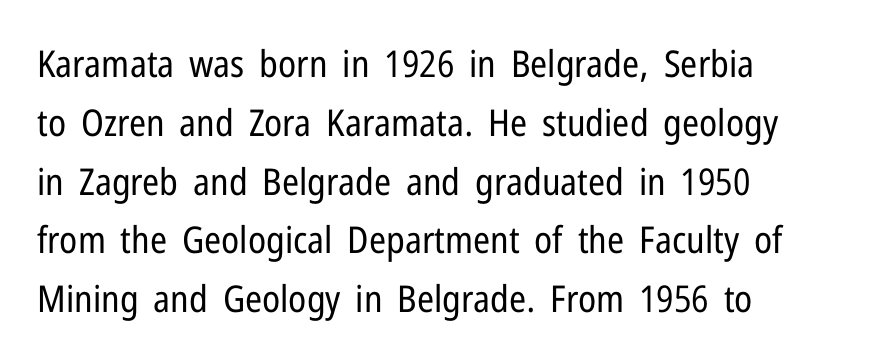
Q: Is the text bold? A: No.
Q: Is the text italic (slanted)? A: No, it is upright.
Q: Is the typeface a serif or a sans-serif typeface? A: Sans-serif.
Q: Is the text underlined? A: No.
Q: How is the paragraph aligned? A: Left-aligned.
Q: Is the spacing between letters normal or unusually wide? A: Normal.
Q: Is the spacing between lines tight, normal or loose? A: Normal.
Q: Width (condensed, normal, or wide)? A: Condensed.
Q: Stroke contrast? A: Low.
Q: x-height? A: Medium.
Q: Monospaced? A: No.
